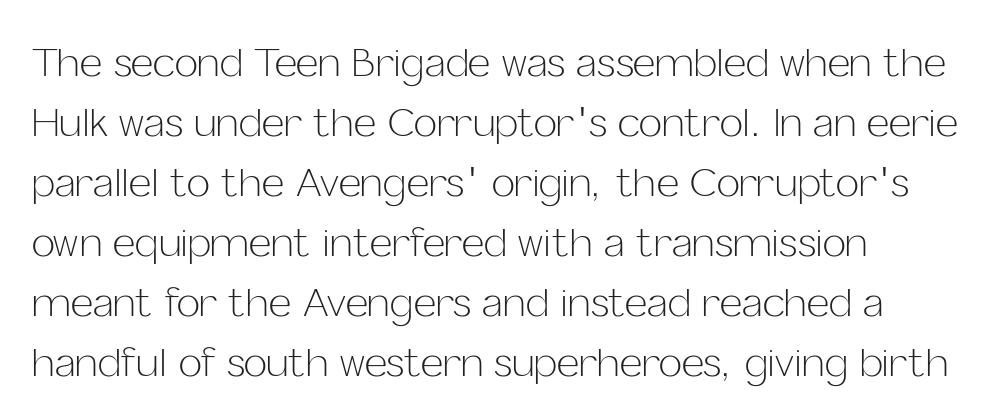
Q: Is the text bold? A: No.
Q: Is the text italic (slanted)? A: No, it is upright.
Q: Is the typeface a serif or a sans-serif typeface? A: Sans-serif.
Q: Is the text underlined? A: No.
Q: How is the paragraph aligned? A: Left-aligned.
Q: Is the spacing between letters normal or unusually wide? A: Normal.
Q: Is the spacing between lines tight, normal or loose? A: Normal.
Q: Width (condensed, normal, or wide)? A: Normal.
Q: Stroke contrast? A: Low.
Q: x-height? A: Medium.
Q: Monospaced? A: No.
